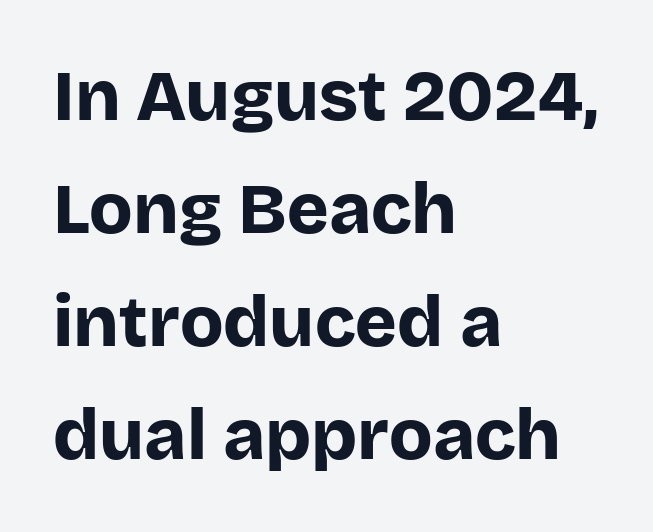
Q: Is the text bold? A: Yes.
Q: Is the text italic (slanted)? A: No, it is upright.
Q: Is the typeface a serif or a sans-serif typeface? A: Sans-serif.
Q: Is the text underlined? A: No.
Q: How is the paragraph aligned? A: Left-aligned.
Q: Is the spacing between letters normal or unusually wide? A: Normal.
Q: Is the spacing between lines tight, normal or loose? A: Normal.
Q: Width (condensed, normal, or wide)? A: Normal.
Q: Stroke contrast? A: Low.
Q: x-height? A: Large.
Q: Monospaced? A: No.
